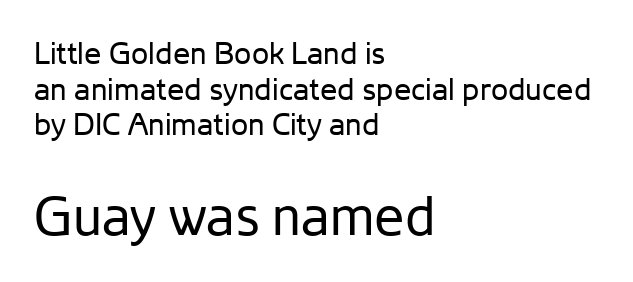
The image shows 54 px regular-weight sans-serif type, upright; set left-aligned, tight line spacing (1.15x), normal letter spacing, not underlined; the second (bottom) block is 1.74x larger; low stroke contrast and a medium x-height.
